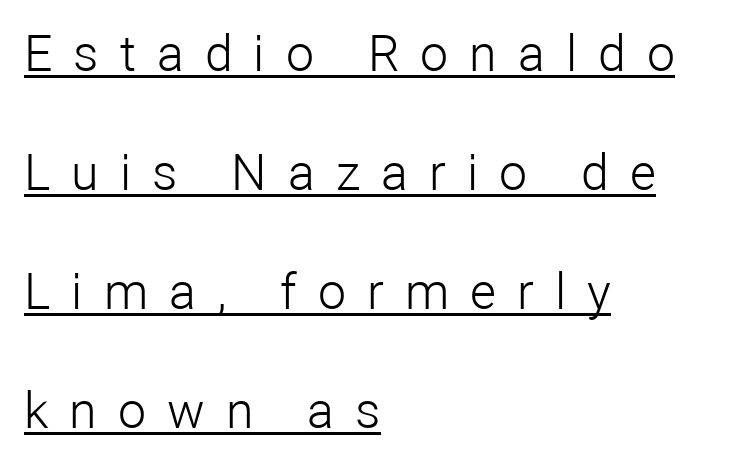
{"serif": "no", "italic": "no", "bold": "no", "weight": "light", "width": "normal", "stroke_contrast": "low", "x_height": "medium", "monospaced": "no", "underline": "yes", "align": "left", "line_spacing": "loose", "line_spacing_ratio": 2.38, "letter_spacing": "wide", "letter_spacing_em": 0.42, "glyph_px": 50}
